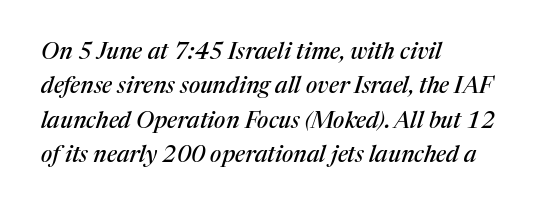
{"italic": "yes", "lean": "right", "slant_degrees": 17, "underline": "no", "align": "left", "line_spacing": "normal", "line_spacing_ratio": 1.5, "letter_spacing": "normal", "letter_spacing_em": 0.0, "glyph_px": 23}
